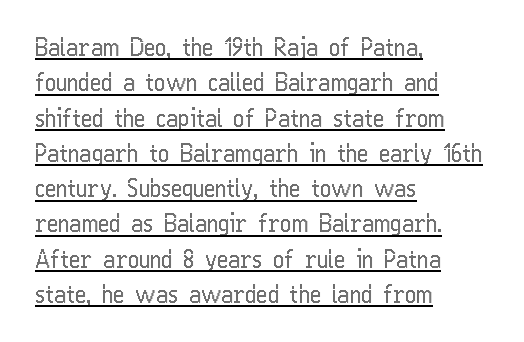
The image shows 24 px text type, upright; set left-aligned, normal line spacing (1.47x), normal letter spacing, underlined.
